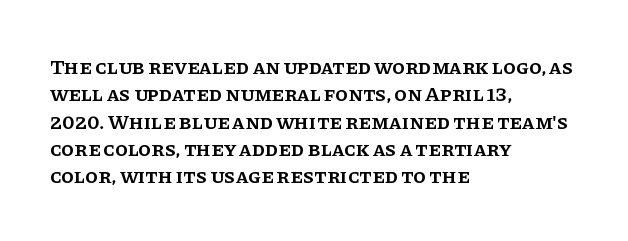
Line beginnings align vertically; line endings do not. Weight: semibold (demi). Tracking here is standard; glyphs follow each other at the usual distance. If you drew a line through each stem, it would be perfectly vertical. Has an underline been added? It has not.
